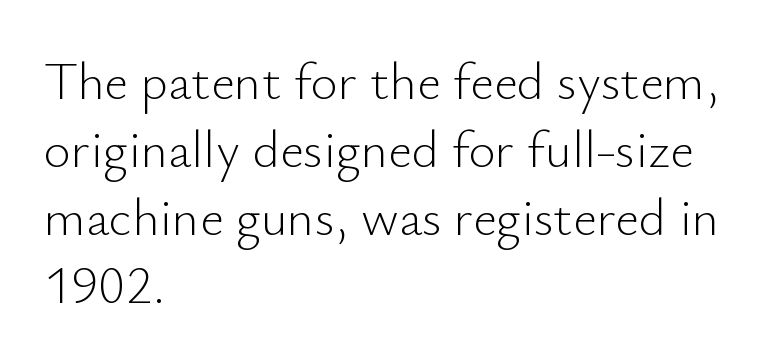
Classification — sans serif. Descenders are the only things crossing below the line. This sample keeps an unexceptional amount of space between lines. The lettering stays uniformly vertical, giving the passage a roman look. The typesetter chose a ragged-right arrangement here. Caption: standard tracking, unaltered.
